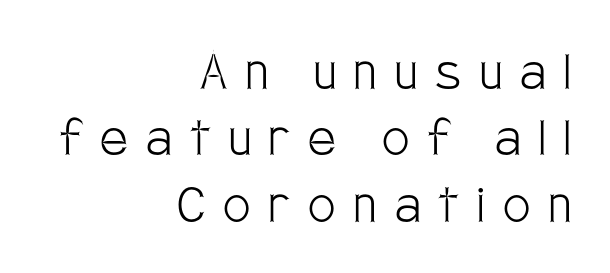
The image shows 61 px light, condensed sans-serif type, upright; set right-aligned, tight line spacing (1.09x), unusually wide letter spacing (+0.3 em), not underlined; low stroke contrast and a large x-height.
